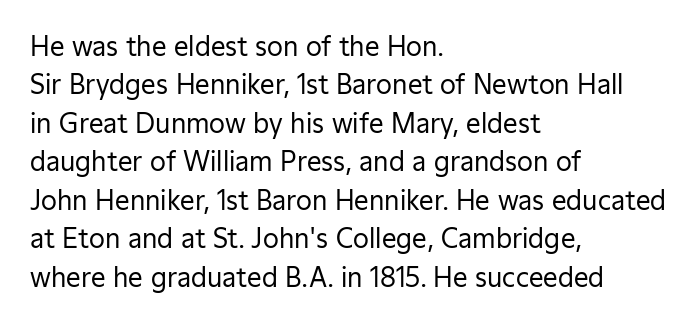
Q: Is the text bold? A: No.
Q: Is the text italic (slanted)? A: No, it is upright.
Q: Is the text underlined? A: No.
Q: How is the paragraph aligned? A: Left-aligned.
Q: Is the spacing between letters normal or unusually wide? A: Normal.
Q: Is the spacing between lines tight, normal or loose? A: Normal.
